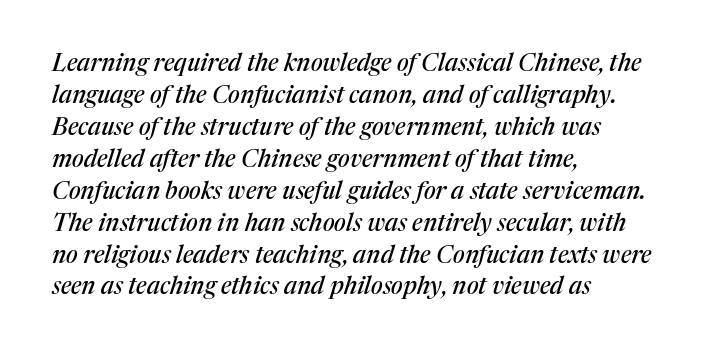
Q: Is the text italic (slanted)? A: Yes, it leans right by about 17 degrees.
Q: Is the text underlined? A: No.
Q: How is the paragraph aligned? A: Left-aligned.
Q: Is the spacing between letters normal or unusually wide? A: Normal.
Q: Is the spacing between lines tight, normal or loose? A: Normal.
